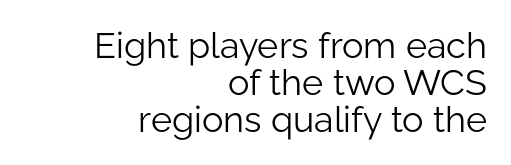
{"serif": "no", "italic": "no", "bold": "no", "weight": "light", "width": "normal", "stroke_contrast": "low", "x_height": "medium", "monospaced": "no", "underline": "no", "align": "right", "line_spacing": "tight", "line_spacing_ratio": 1.03, "letter_spacing": "normal", "letter_spacing_em": 0.0, "glyph_px": 36}
